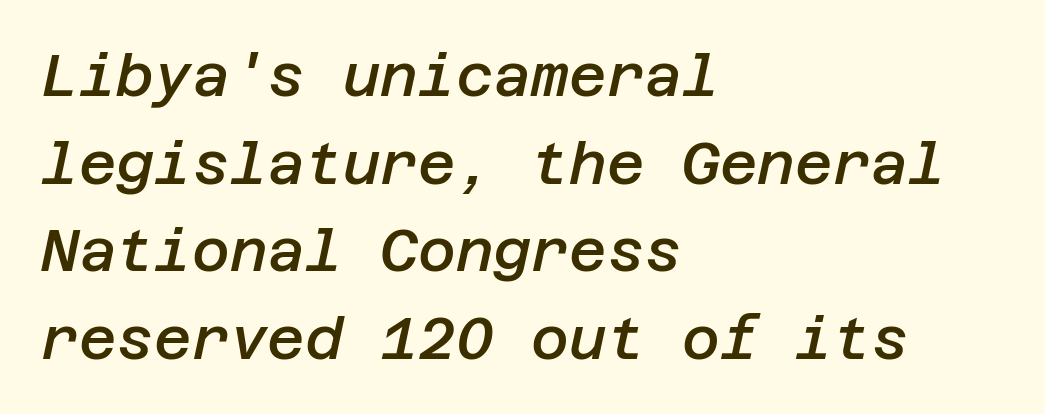
Italic: yes, the glyphs are oblique. Rule under the text: the space is simply empty. Honestly, the row spacing looks completely unremarkable. What stands out about the letter spacing? Nothing — it is the standard amount. Stems and bowls a touch heavier than normal — semibold.
